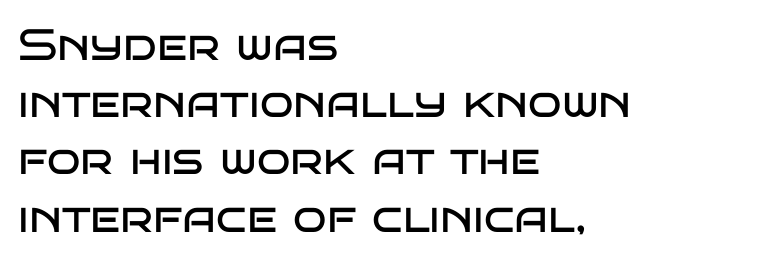
Q: Is the text bold? A: No.
Q: Is the text italic (slanted)? A: No, it is upright.
Q: Is the typeface a serif or a sans-serif typeface? A: Sans-serif.
Q: Is the text underlined? A: No.
Q: How is the paragraph aligned? A: Left-aligned.
Q: Is the spacing between letters normal or unusually wide? A: Normal.
Q: Is the spacing between lines tight, normal or loose? A: Normal.
Q: Width (condensed, normal, or wide)? A: Wide.
Q: Stroke contrast? A: Low.
Q: x-height? A: Large.
Q: Monospaced? A: No.
